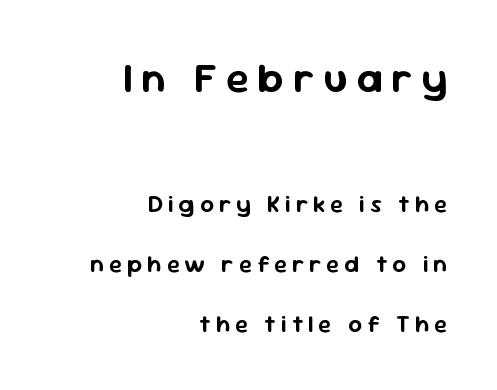
{"serif": "no", "italic": "no", "width": "normal", "stroke_contrast": "low", "x_height": "medium", "monospaced": "no", "underline": "no", "align": "right", "line_spacing": "loose", "line_spacing_ratio": 2.49, "letter_spacing": "wide", "letter_spacing_em": 0.21, "larger_block": "first", "size_ratio": 1.75, "glyph_px": 42}
